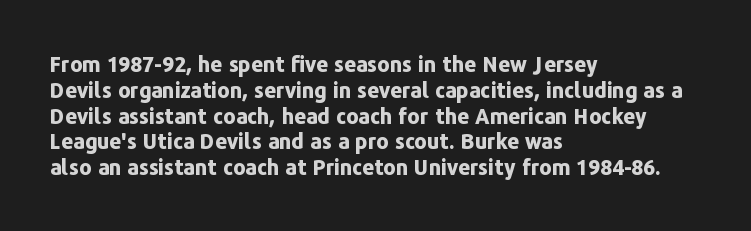
{"italic": "no", "bold": "yes", "underline": "no", "align": "left", "line_spacing_ratio": 1.23, "letter_spacing": "normal", "letter_spacing_em": 0.0, "glyph_px": 21}
